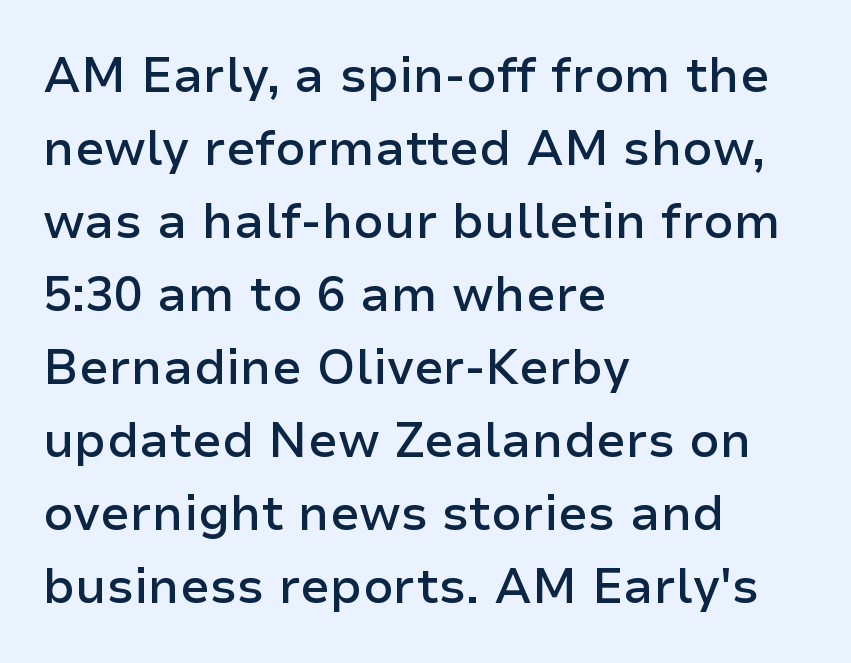
Q: Is the text bold? A: Semi-bold.
Q: Is the text italic (slanted)? A: No, it is upright.
Q: Is the typeface a serif or a sans-serif typeface? A: Sans-serif.
Q: Is the text underlined? A: No.
Q: How is the paragraph aligned? A: Left-aligned.
Q: Is the spacing between letters normal or unusually wide? A: Normal.
Q: Is the spacing between lines tight, normal or loose? A: Normal.
Q: Width (condensed, normal, or wide)? A: Normal.
Q: Stroke contrast? A: Low.
Q: x-height? A: Medium.
Q: Monospaced? A: No.
